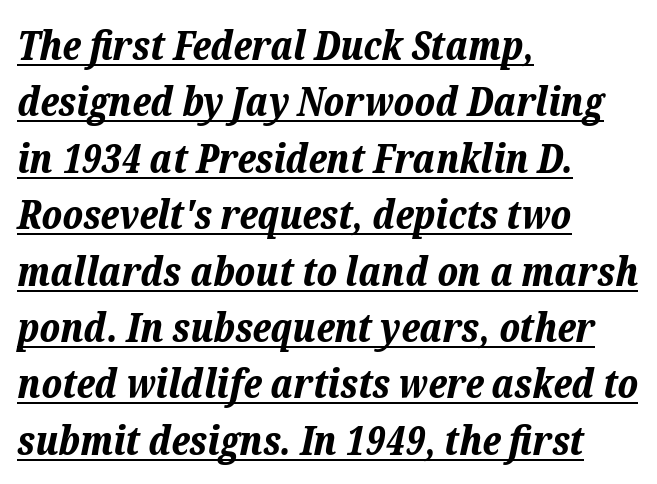
{"italic": "yes", "lean": "right", "slant_degrees": 12, "bold": "yes", "weight": "bold", "width": "normal", "stroke_contrast": "low", "x_height": "medium", "monospaced": "no", "underline": "yes", "align": "left", "line_spacing": "normal", "line_spacing_ratio": 1.41, "letter_spacing": "normal", "letter_spacing_em": 0.0, "glyph_px": 40}
